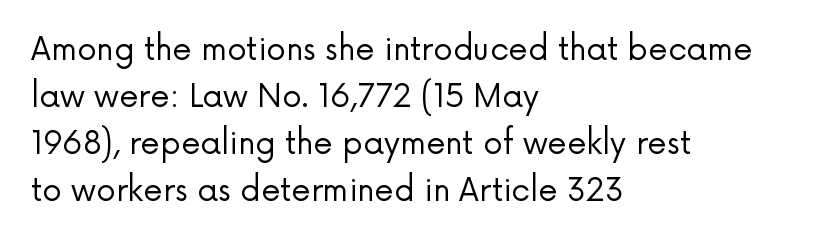
Proportional: the letters do not fall into vertical columns. The space directly below the letters is spotless. Does the type have serifs? No, each stem ends abruptly. The letterforms sit at book weight or below.
